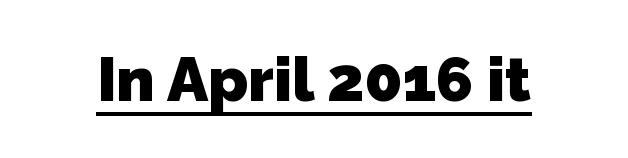
{"serif": "no", "bold": "yes", "weight": "heavy", "width": "normal", "stroke_contrast": "low", "x_height": "medium", "monospaced": "no", "underline": "yes", "letter_spacing": "normal", "letter_spacing_em": 0.0, "glyph_px": 62}
